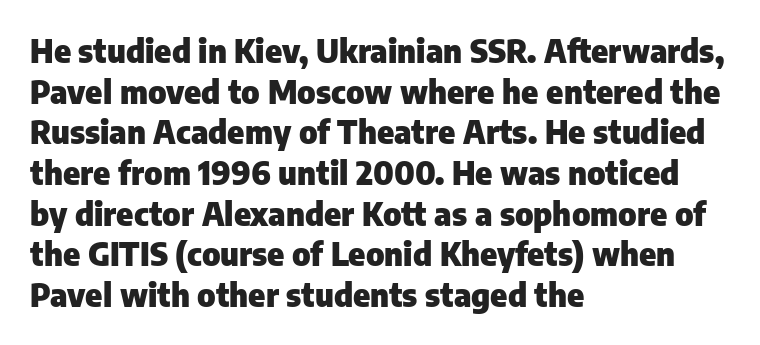
{"serif": "no", "italic": "no", "bold": "yes", "weight": "heavy", "width": "normal", "stroke_contrast": "low", "x_height": "medium", "monospaced": "no", "underline": "no", "align": "left", "line_spacing": "normal", "line_spacing_ratio": 1.27, "letter_spacing": "normal", "letter_spacing_em": 0.0, "glyph_px": 32}
